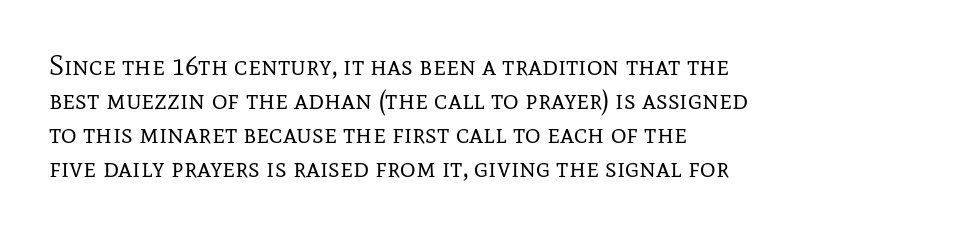
The image shows 27 px text type, upright; set left-aligned, normal line spacing (1.26x), normal letter spacing, not underlined.
